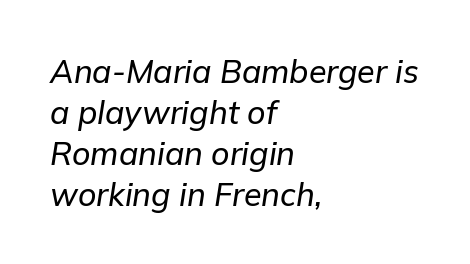
Q: Is the text italic (slanted)? A: Yes, it leans right by about 9 degrees.
Q: Is the text underlined? A: No.
Q: How is the paragraph aligned? A: Left-aligned.
Q: Is the spacing between letters normal or unusually wide? A: Normal.
Q: Is the spacing between lines tight, normal or loose? A: Normal.
Q: Width (condensed, normal, or wide)? A: Normal.
Q: Stroke contrast? A: Low.
Q: x-height? A: Medium.
Q: Monospaced? A: No.
